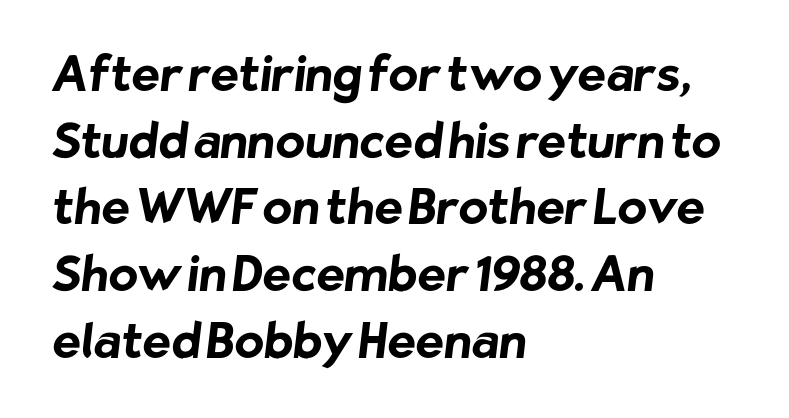
Its strokes are broad and dark, the hallmark of bold type. Typographically, this falls in the sans-serif category. The vertical gap from one line to the next is medium. The rendering anchors every line to the left-hand side. The strip under each line holds only bare page.
